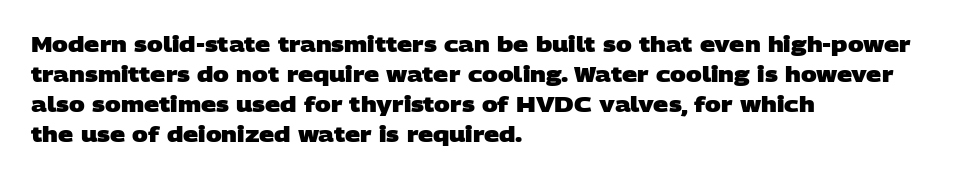
{"bold": "yes", "underline": "no", "align": "left", "line_spacing": "normal", "line_spacing_ratio": 1.43, "letter_spacing": "normal", "letter_spacing_em": 0.0, "glyph_px": 21}
